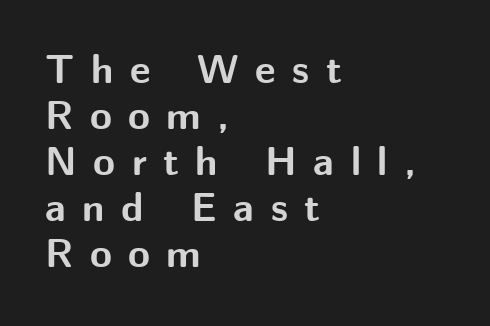
The image shows 40 px bold sans-serif type, upright; set left-aligned, tight line spacing (1.15x), unusually wide letter spacing (+0.41 em), not underlined; medium stroke contrast and a medium x-height.
